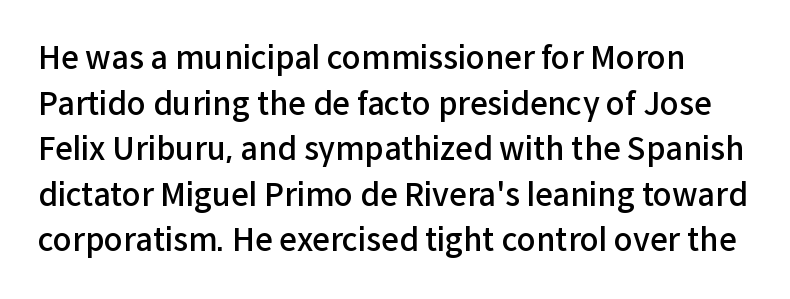
Leading matches the norm, producing a regular column. Looks like regular typesetting: each glyph gets only the width it needs. Notice the strokes are somewhat thickened but not fully heavy: this is a semibold. Rendered with straight, roman letterforms.
